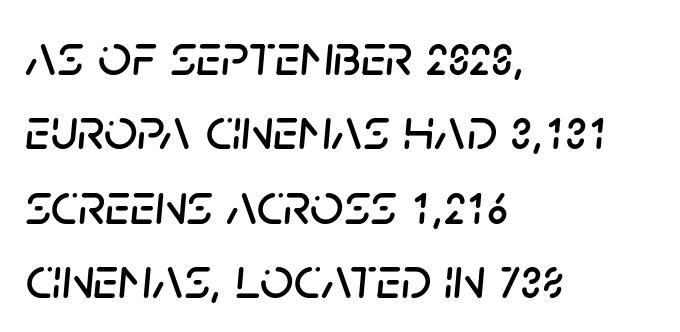
Q: Is the text italic (slanted)? A: Yes, it leans right by about 5 degrees.
Q: Is the text underlined? A: No.
Q: How is the paragraph aligned? A: Left-aligned.
Q: Is the spacing between letters normal or unusually wide? A: Normal.
Q: Is the spacing between lines tight, normal or loose? A: Normal.
Q: Width (condensed, normal, or wide)? A: Normal.
Q: Stroke contrast? A: Low.
Q: x-height? A: Large.
Q: Monospaced? A: No.
